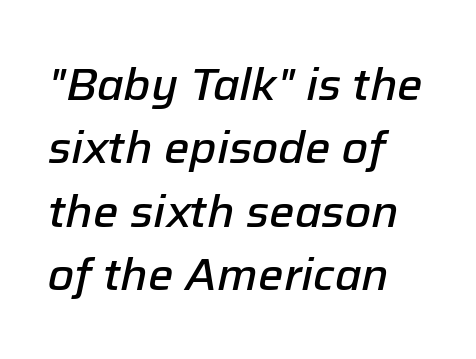
Q: Is the text bold? A: Semi-bold.
Q: Is the text italic (slanted)? A: Yes, it leans right by about 12 degrees.
Q: Is the text underlined? A: No.
Q: How is the paragraph aligned? A: Left-aligned.
Q: Is the spacing between letters normal or unusually wide? A: Normal.
Q: Is the spacing between lines tight, normal or loose? A: Normal.
Q: Width (condensed, normal, or wide)? A: Normal.
Q: Stroke contrast? A: Low.
Q: x-height? A: Medium.
Q: Monospaced? A: No.
